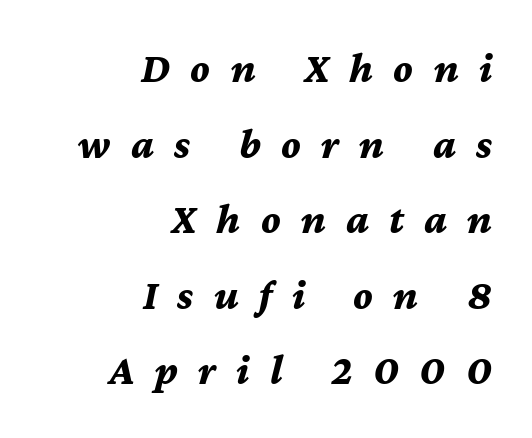
The image shows 42 px bold type, italic (leaning right); set right-aligned, line spacing 1.8x, unusually wide letter spacing (+0.48 em), not underlined; medium stroke contrast and a medium x-height.
